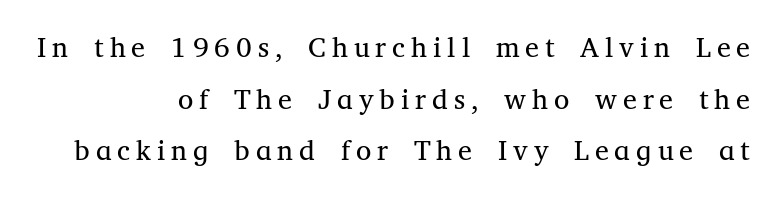
Q: Is the text bold? A: No.
Q: Is the text italic (slanted)? A: No, it is upright.
Q: Is the typeface a serif or a sans-serif typeface? A: Serif.
Q: Is the text underlined? A: No.
Q: How is the paragraph aligned? A: Right-aligned.
Q: Is the spacing between letters normal or unusually wide? A: Unusually wide.
Q: Width (condensed, normal, or wide)? A: Normal.
Q: Stroke contrast? A: Medium.
Q: x-height? A: Medium.
Q: Monospaced? A: No.
